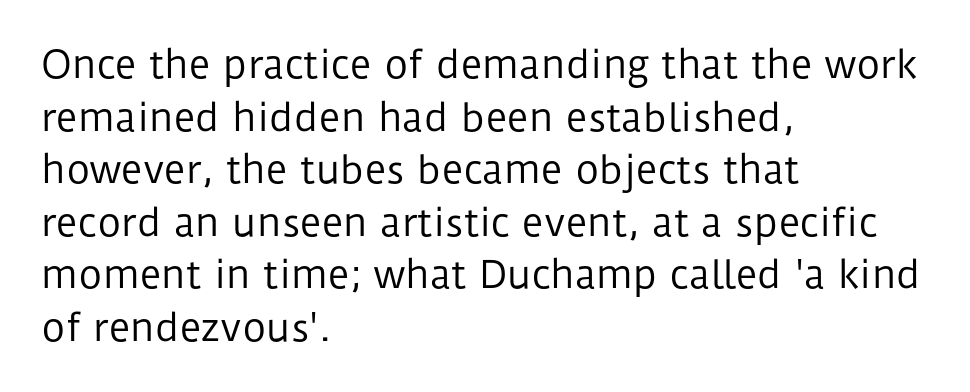
{"serif": "no", "italic": "no", "bold": "no", "weight": "regular", "width": "normal", "stroke_contrast": "low", "x_height": "medium", "monospaced": "no", "underline": "no", "align": "left", "line_spacing": "normal", "line_spacing_ratio": 1.42, "letter_spacing": "normal", "letter_spacing_em": 0.0, "glyph_px": 37}
